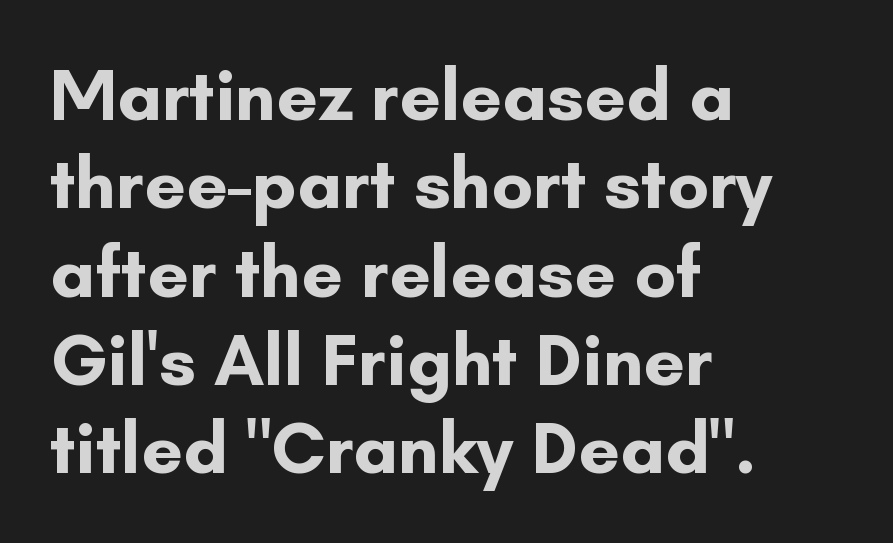
{"serif": "no", "italic": "no", "bold": "yes", "weight": "bold", "width": "normal", "stroke_contrast": "low", "x_height": "small", "monospaced": "no", "underline": "no", "align": "left", "line_spacing_ratio": 1.21, "letter_spacing": "normal", "letter_spacing_em": 0.0, "glyph_px": 73}
